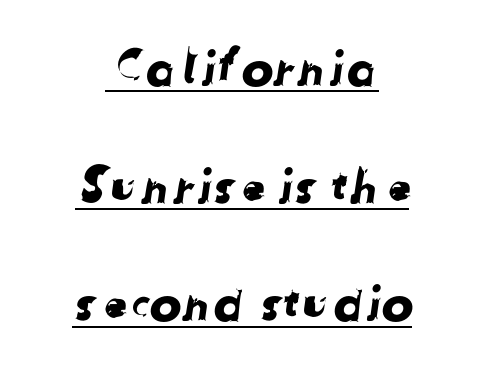
The image shows 48 px sans-serif type; set loose line spacing (2.45x), normal letter spacing, underlined; low stroke contrast and a medium x-height.
